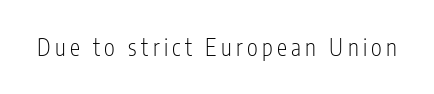
{"italic": "no", "bold": "no", "underline": "no", "glyph_px": 23}
